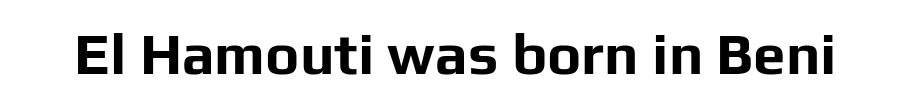
{"serif": "no", "italic": "no", "bold": "yes", "weight": "bold", "width": "normal", "stroke_contrast": "low", "x_height": "medium", "monospaced": "no", "underline": "no", "letter_spacing": "normal", "letter_spacing_em": 0.0, "glyph_px": 58}
